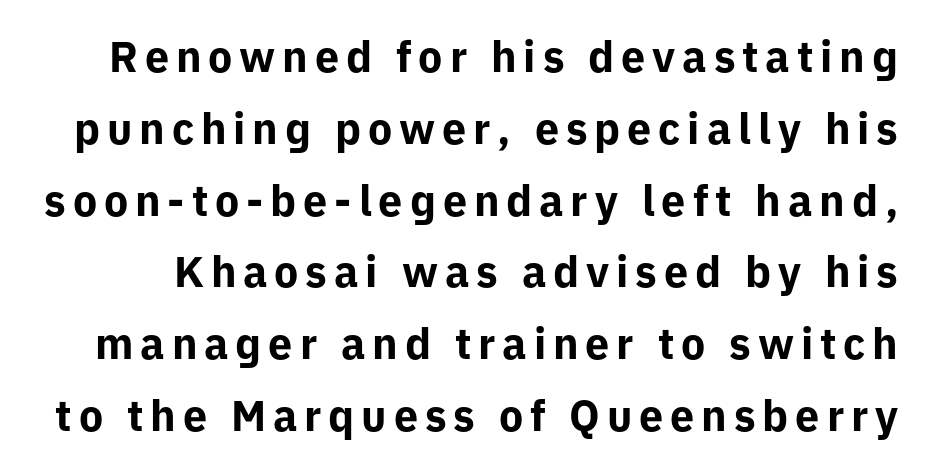
{"serif": "no", "italic": "no", "bold": "yes", "weight": "bold", "width": "normal", "stroke_contrast": "low", "x_height": "medium", "monospaced": "no", "underline": "no", "line_spacing": "normal", "line_spacing_ratio": 1.67, "glyph_px": 43}
